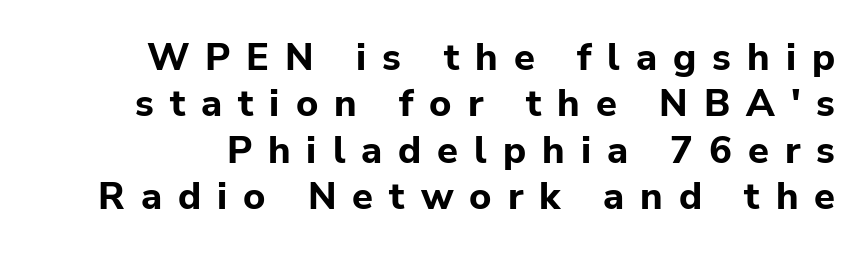
The image shows 38 px bold sans-serif type, upright; set line spacing 1.22x, unusually wide letter spacing (+0.42 em), not underlined; low stroke contrast and a medium x-height.
